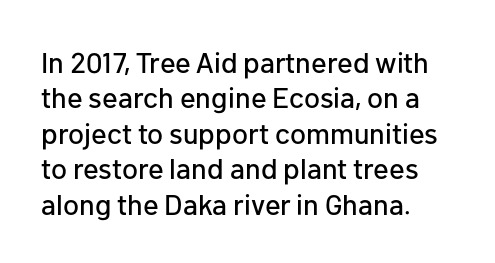
Horizontally, the lines are justified to the leading edge only. This sample uses plain, unmodified letter spacing. The text was rendered using a sans face with plain stroke endings. A typesetter would call this proportional, since set widths differ per character.
